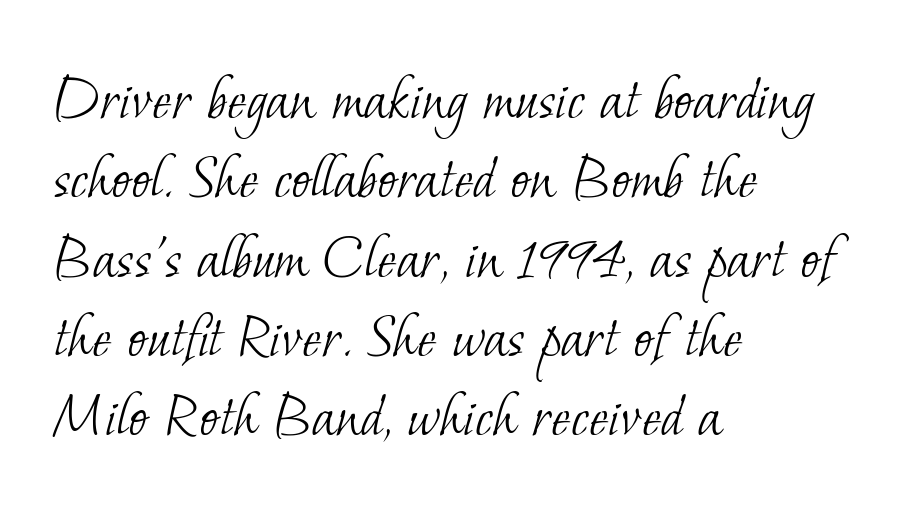
{"serif": "yes", "bold": "no", "weight": "light", "width": "normal", "stroke_contrast": "low", "x_height": "small", "monospaced": "no", "underline": "no", "align": "left", "line_spacing_ratio": 1.22, "letter_spacing": "normal", "letter_spacing_em": 0.0, "glyph_px": 65}
